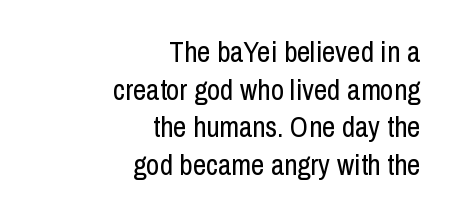
The image shows 29 px regular-weight, condensed sans-serif type, upright; set right-aligned, normal line spacing (1.3x), normal letter spacing, not underlined; low stroke contrast and a medium x-height.
